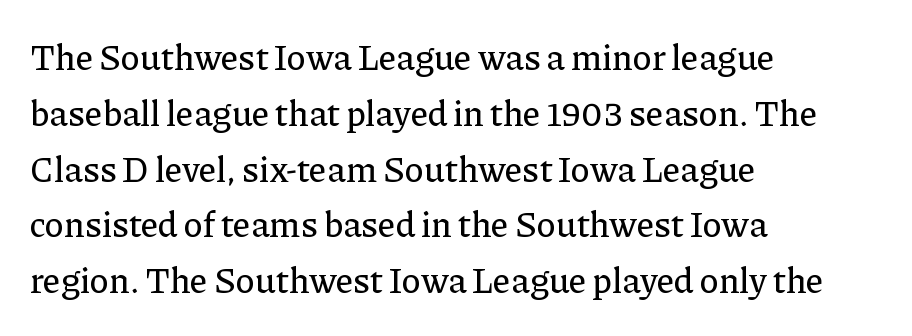
The block of text has a typical density, with ordinary space between rows. The lettering stays uniformly vertical, giving the passage a roman look. The paragraph has a hard left edge and a soft right edge. A typesetter would call this zero additional tracking. You could not count columns in this text — the font is proportionally spaced.
